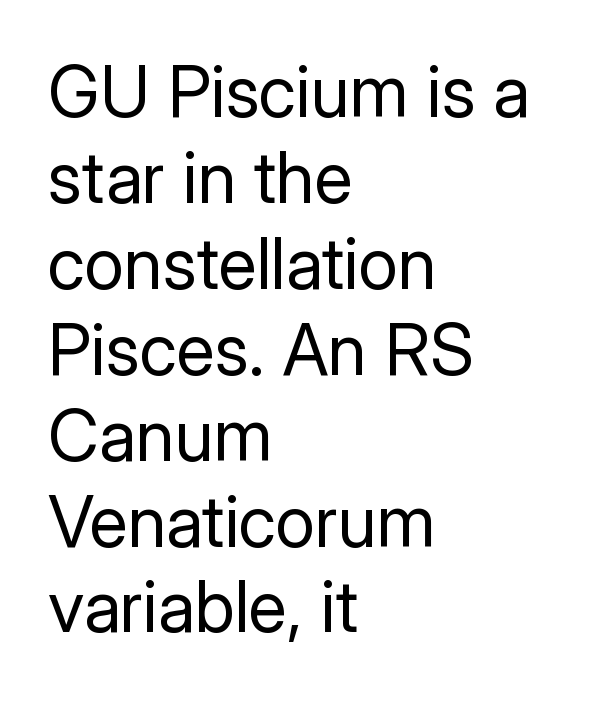
Q: Is the text bold? A: No.
Q: Is the text italic (slanted)? A: No, it is upright.
Q: Is the typeface a serif or a sans-serif typeface? A: Sans-serif.
Q: Is the text underlined? A: No.
Q: How is the paragraph aligned? A: Left-aligned.
Q: Is the spacing between letters normal or unusually wide? A: Normal.
Q: Width (condensed, normal, or wide)? A: Normal.
Q: Stroke contrast? A: Low.
Q: x-height? A: Medium.
Q: Monospaced? A: No.
